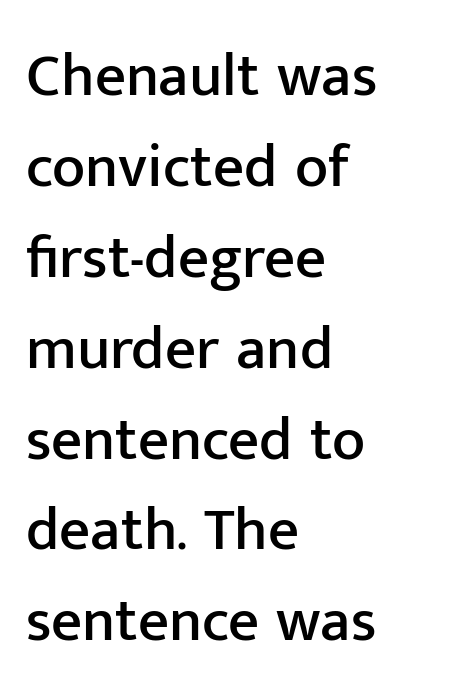
{"serif": "no", "italic": "no", "width": "normal", "stroke_contrast": "low", "x_height": "medium", "monospaced": "no", "underline": "no", "align": "left", "line_spacing": "normal", "line_spacing_ratio": 1.49, "letter_spacing": "normal", "letter_spacing_em": 0.0, "glyph_px": 61}
